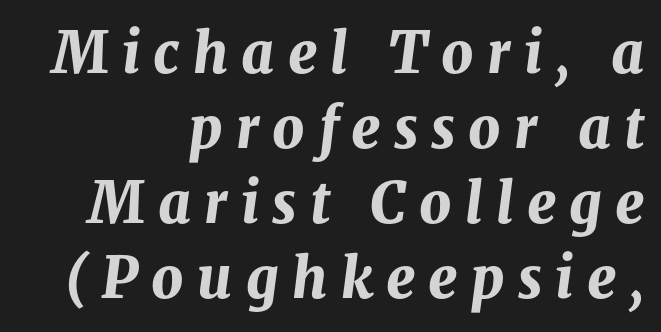
{"italic": "yes", "lean": "right", "slant_degrees": 8, "bold": "yes", "weight": "bold", "width": "normal", "stroke_contrast": "medium", "x_height": "medium", "monospaced": "no", "underline": "no", "align": "right", "line_spacing": "normal", "line_spacing_ratio": 1.34, "letter_spacing": "wide", "letter_spacing_em": 0.24, "glyph_px": 56}
